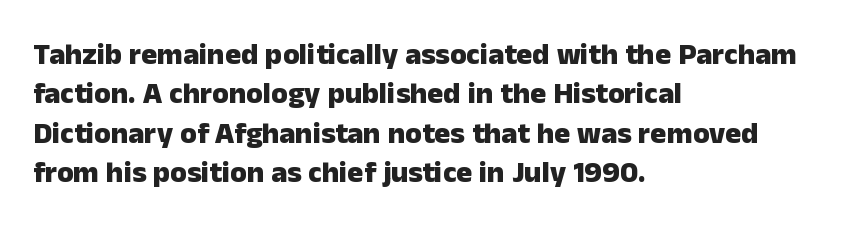
The image shows 30 px heavy sans-serif type, upright; set left-aligned, normal line spacing (1.31x), normal letter spacing, not underlined; low stroke contrast and a medium x-height.
